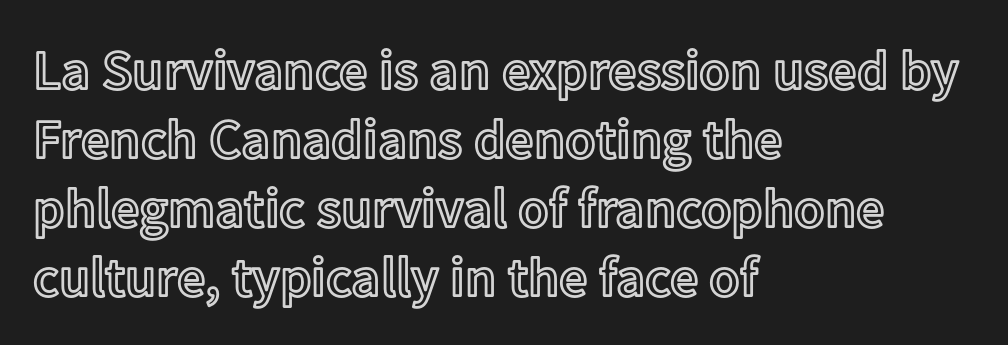
Each letter keeps its own natural width here, so spacing adapts to shape. The setting favours the left margin, as ordinary paragraphs usually do. A roman cut, with each character standing at attention. The foot of each line stays bare and open. Students, note that the glyphs here touch the page at normal intervals.
